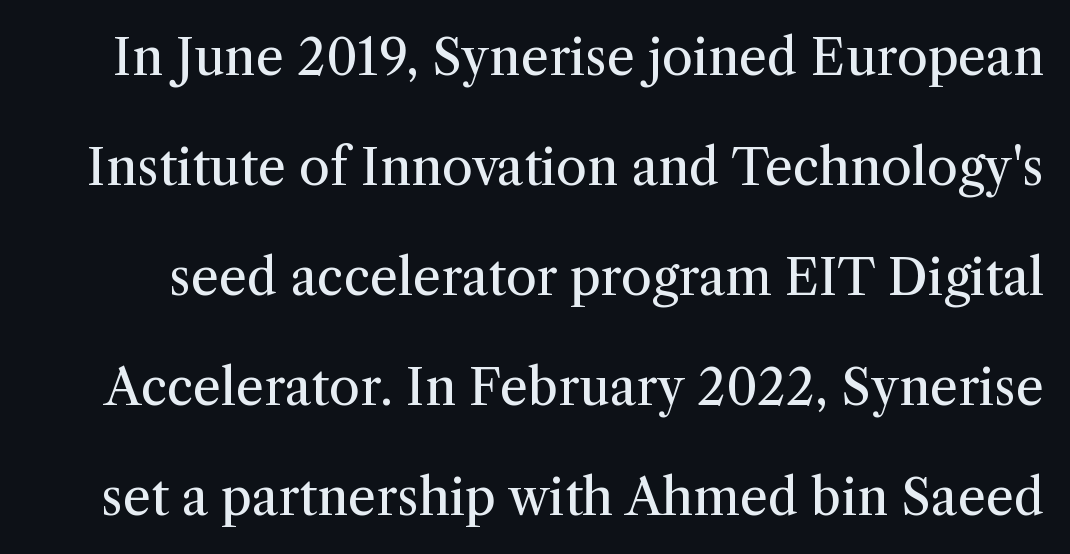
This sample uses an upright cut, with every glyph sitting square on the baseline. A clean baseline with only descenders dipping below it. Weight: not bold — regular or lighter. The characters display serif detailing at their extremities.
